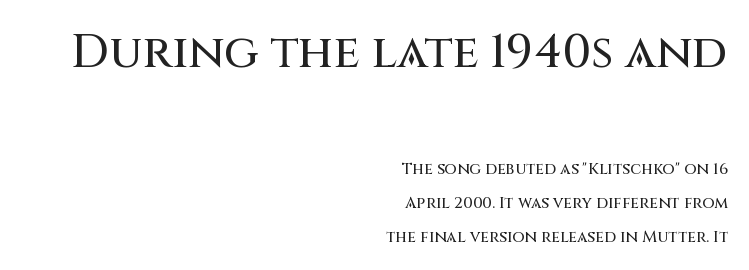
The image shows 47 px sans-serif type, upright; set right-aligned, loose line spacing (2.12x), normal letter spacing, not underlined; the first (top) block is 2.94x larger; medium stroke contrast and a large x-height.
